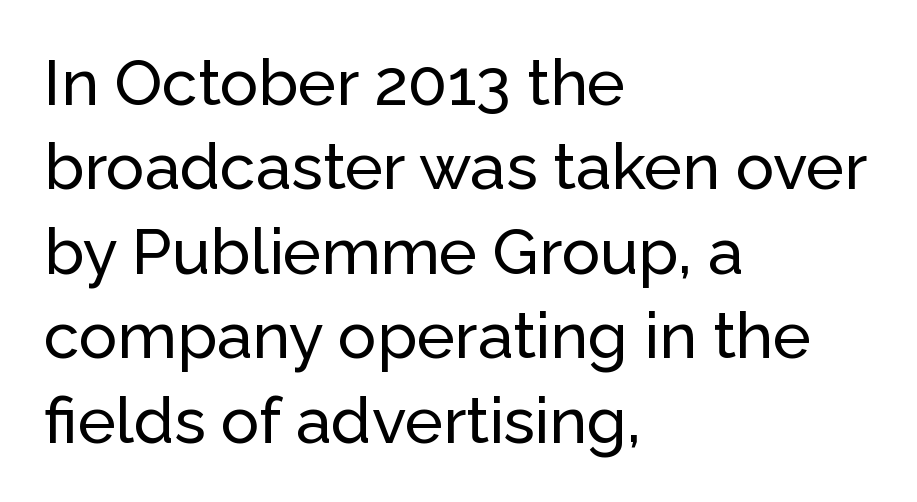
This is the regular roman posture of the typeface. To sum up the face: it is a sans, with no serifs. The gap between lines stays unmarked. Is this a fixed-width face? No — the glyphs have proportional, varying widths. A typesetter would call this zero additional tracking.
